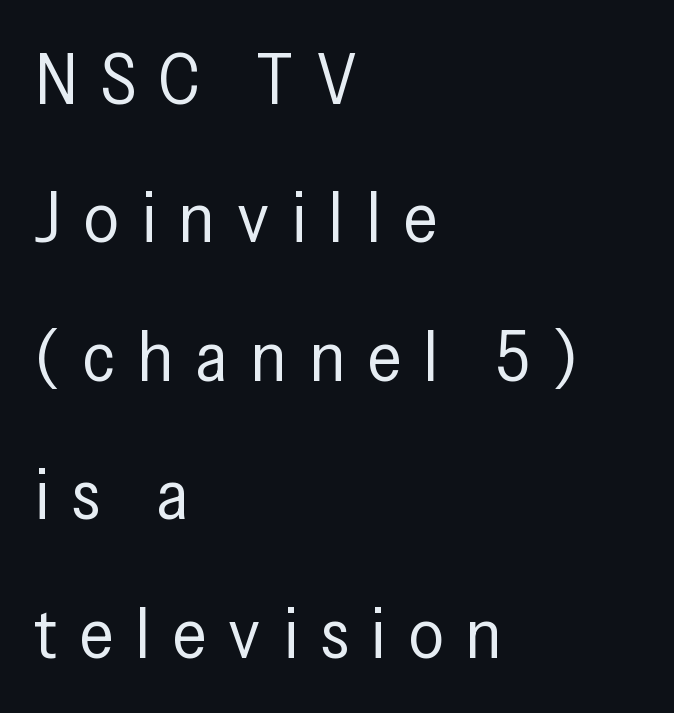
The image shows 71 px regular-weight, condensed sans-serif type, upright; set left-aligned, loose line spacing (1.95x), unusually wide letter spacing (+0.31 em), not underlined; low stroke contrast and a medium x-height.
